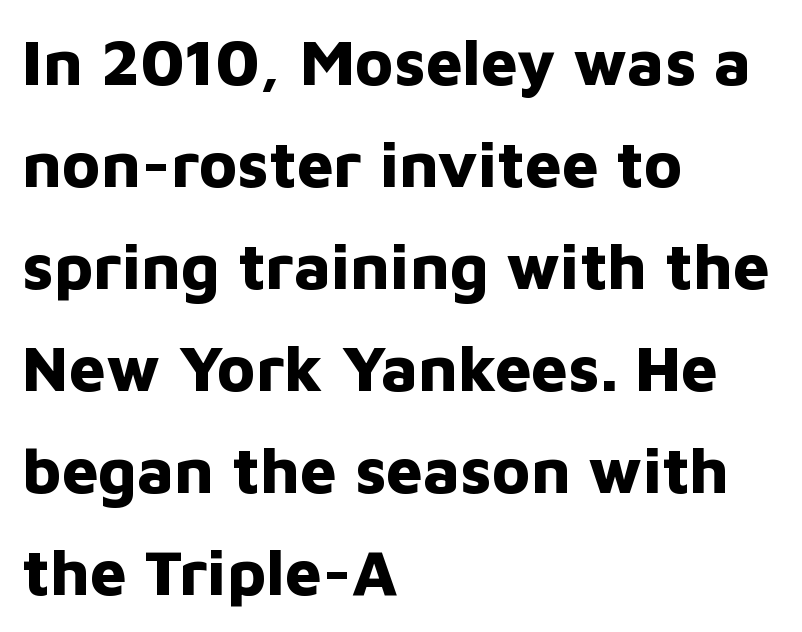
The image shows 65 px bold sans-serif type, upright; set left-aligned, normal line spacing (1.57x), normal letter spacing, not underlined; low stroke contrast and a medium x-height.
